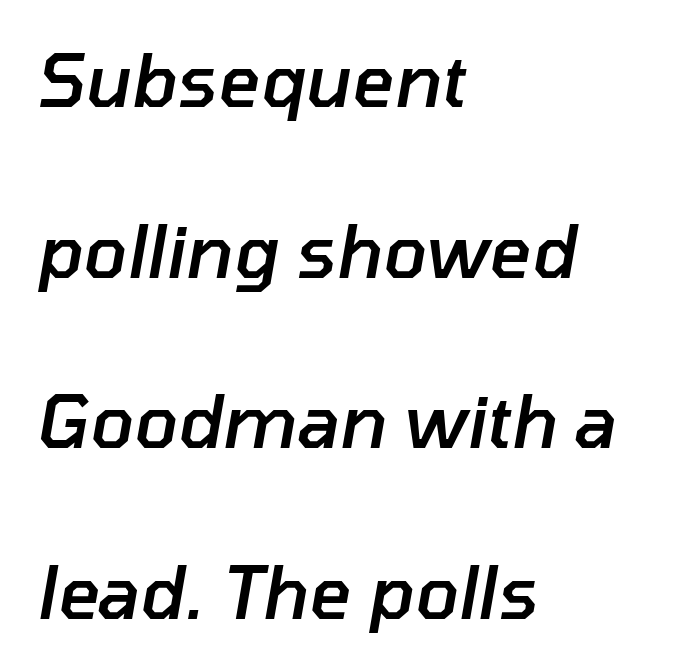
Proportional: the letters do not fall into vertical columns. There's an unmistakable incline to the writing here. Horizontal alignment here is leftward, the default for most running prose. The face used here is rendered with its standard letterfit. Check the space under the baseline: it is left empty.
